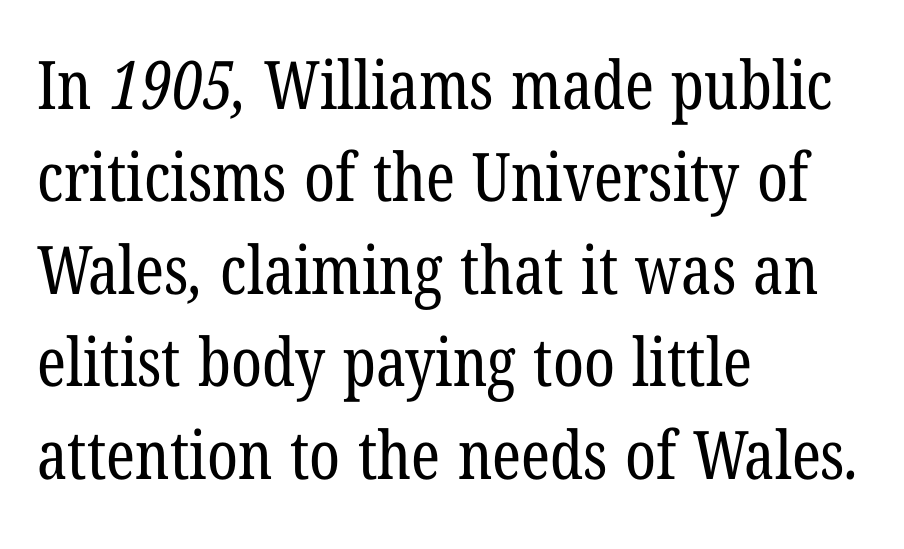
The image shows 67 px regular-weight, condensed serif type; set left-aligned, normal line spacing (1.38x), normal letter spacing, not underlined; low stroke contrast and a medium x-height.
